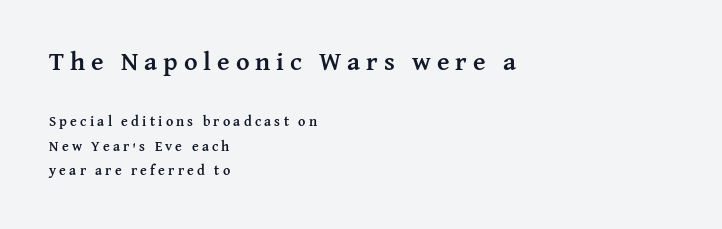
{"italic": "no", "bold": "yes", "underline": "no", "align": "left", "line_spacing_ratio": 1.75, "letter_spacing": "wide", "letter_spacing_em": 0.23, "larger_block": "first", "size_ratio": 1.86, "glyph_px": 26}
